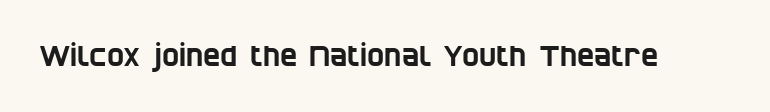
The image shows 29 px condensed sans-serif type; set normal letter spacing, not underlined; low stroke contrast and a large x-height.
